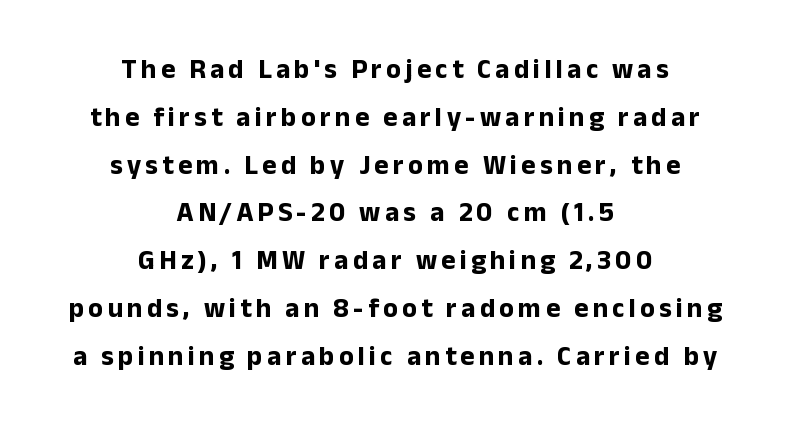
The image shows 27 px bold type, upright; set centered, line spacing 1.77x, not underlined.
